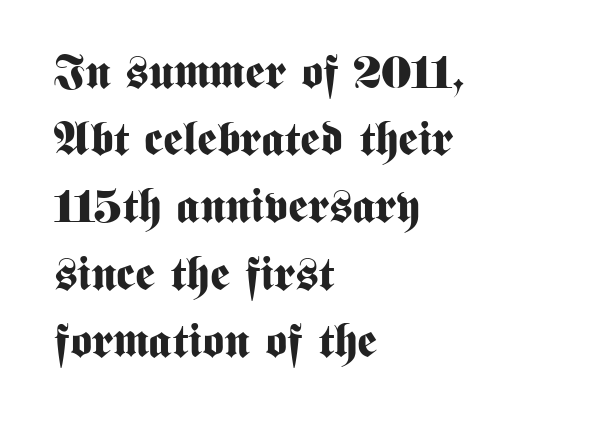
The image shows 47 px bold, condensed sans-serif type, upright; set left-aligned, normal line spacing (1.43x), normal letter spacing, not underlined; medium stroke contrast and a medium x-height.
